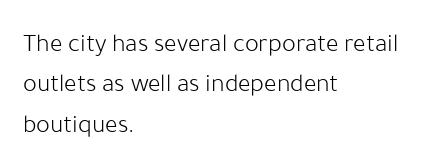
Check the space under the baseline: it is left empty. The type sits square on the baseline with zero lean. Line spacing here is normal. Casual observation: everything's shoved over to the left. Honestly, the letter spacing is just normal — you wouldn't notice it.
